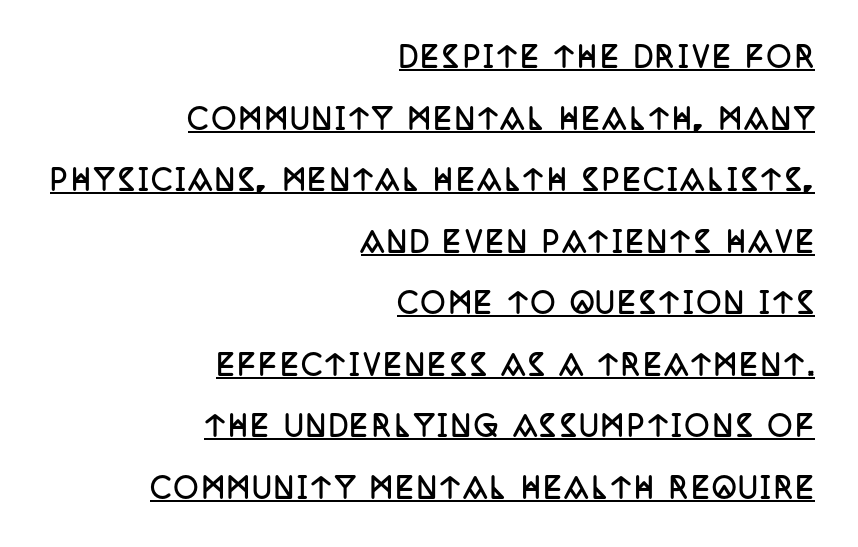
Q: Is the text bold? A: Yes.
Q: Is the text italic (slanted)? A: No, it is upright.
Q: Is the text underlined? A: Yes.
Q: How is the paragraph aligned? A: Right-aligned.
Q: Is the spacing between lines tight, normal or loose? A: Loose.
